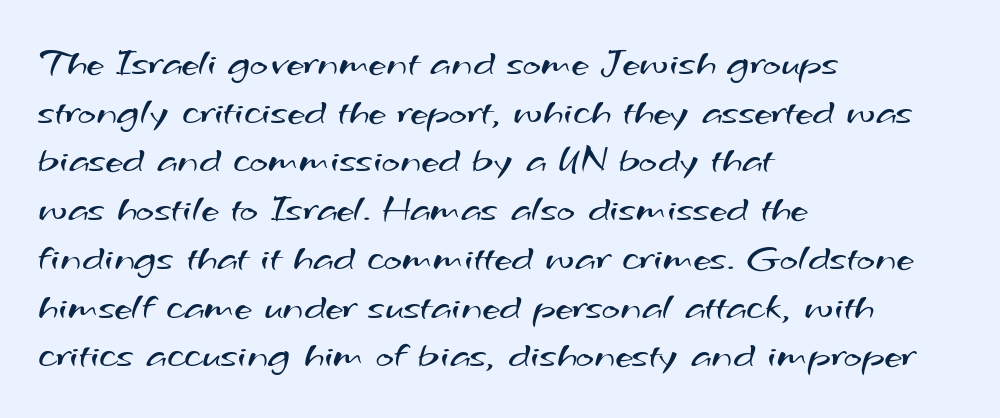
Q: Is the text bold? A: No.
Q: Is the typeface a serif or a sans-serif typeface? A: Sans-serif.
Q: Is the text underlined? A: No.
Q: How is the paragraph aligned? A: Left-aligned.
Q: Is the spacing between letters normal or unusually wide? A: Normal.
Q: Is the spacing between lines tight, normal or loose? A: Normal.
Q: Width (condensed, normal, or wide)? A: Wide.
Q: Stroke contrast? A: Medium.
Q: x-height? A: Small.
Q: Monospaced? A: No.
